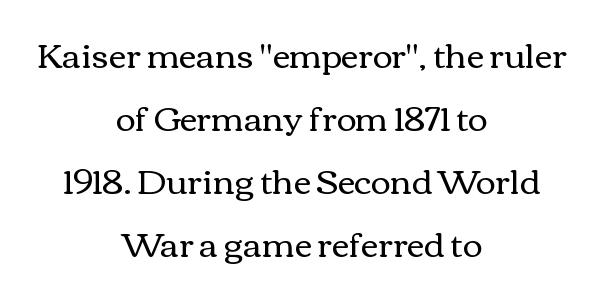
The image shows 34 px regular-weight, wide type, upright; set centered, line spacing 1.85x, normal letter spacing, not underlined; medium stroke contrast and a medium x-height.
